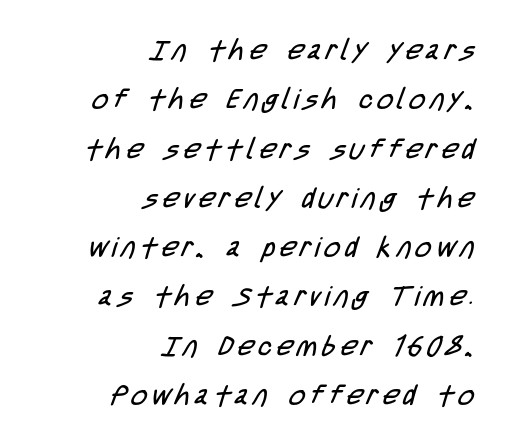
Q: Is the text bold? A: No.
Q: Is the typeface a serif or a sans-serif typeface? A: Sans-serif.
Q: Is the text underlined? A: No.
Q: How is the paragraph aligned? A: Right-aligned.
Q: Width (condensed, normal, or wide)? A: Condensed.
Q: Stroke contrast? A: Low.
Q: x-height? A: Large.
Q: Monospaced? A: No.
